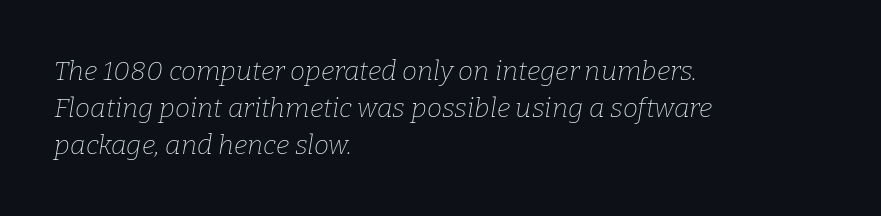
Q: Is the text bold? A: No.
Q: Is the text italic (slanted)? A: Yes, it leans right by about 9 degrees.
Q: Is the text underlined? A: No.
Q: How is the paragraph aligned? A: Left-aligned.
Q: Is the spacing between letters normal or unusually wide? A: Normal.
Q: Is the spacing between lines tight, normal or loose? A: Normal.
